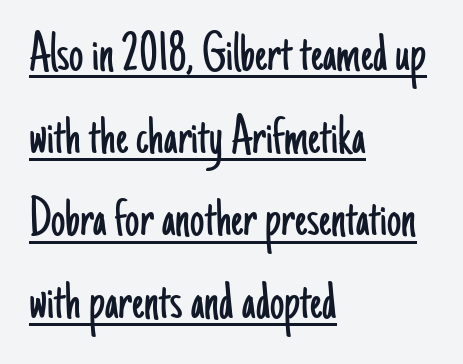
Q: Is the text bold? A: No.
Q: Is the text italic (slanted)? A: No, it is upright.
Q: Is the typeface a serif or a sans-serif typeface? A: Sans-serif.
Q: Is the text underlined? A: Yes.
Q: How is the paragraph aligned? A: Left-aligned.
Q: Is the spacing between letters normal or unusually wide? A: Normal.
Q: Is the spacing between lines tight, normal or loose? A: Normal.
Q: Width (condensed, normal, or wide)? A: Condensed.
Q: Stroke contrast? A: Low.
Q: x-height? A: Small.
Q: Monospaced? A: No.
